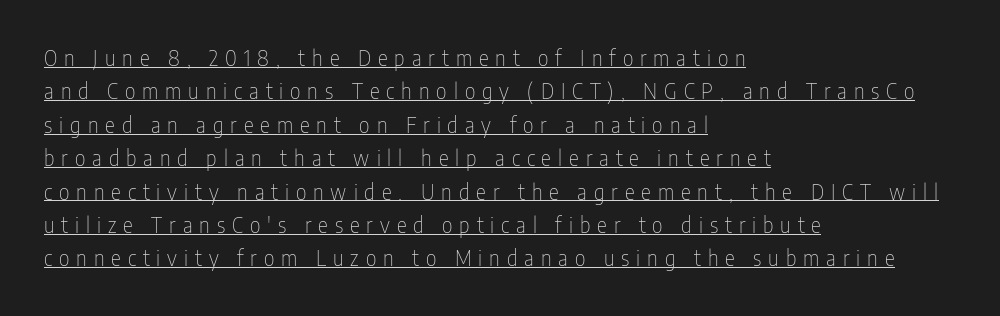
{"italic": "no", "bold": "no", "underline": "yes", "align": "left", "line_spacing": "normal", "line_spacing_ratio": 1.59, "letter_spacing": "wide", "letter_spacing_em": 0.33, "glyph_px": 21}
